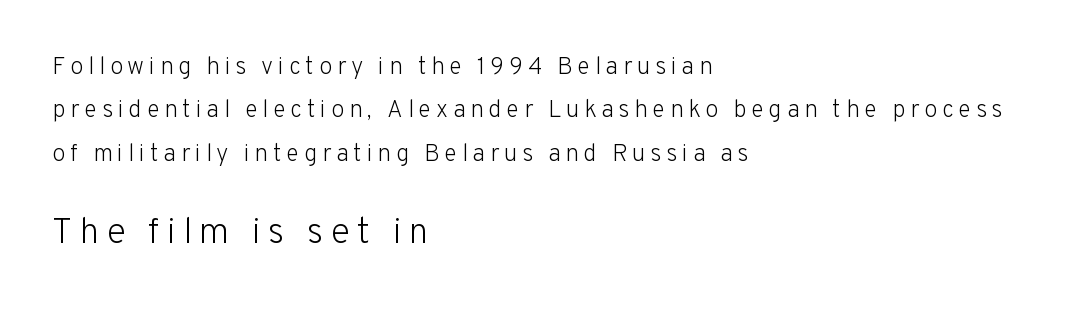
{"serif": "no", "italic": "no", "bold": "no", "weight": "light", "width": "normal", "stroke_contrast": "low", "x_height": "medium", "monospaced": "no", "underline": "no", "align": "left", "line_spacing_ratio": 1.81, "letter_spacing": "wide", "letter_spacing_em": 0.2, "larger_block": "second", "size_ratio": 1.5, "glyph_px": 36}
